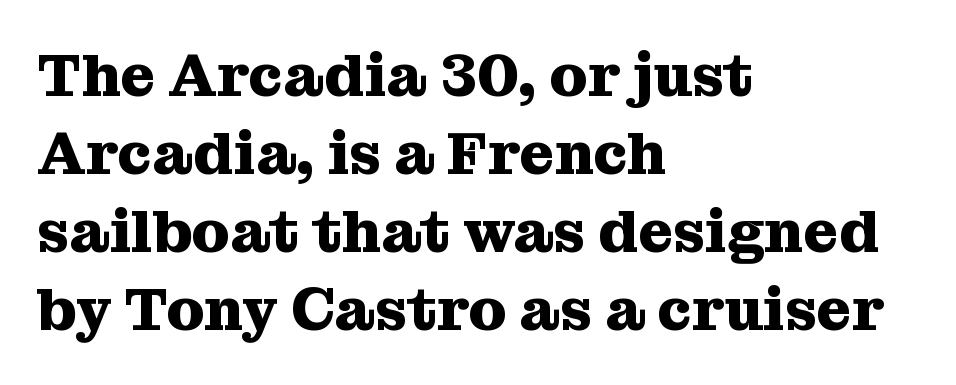
The image shows 60 px heavy serif type, upright; set left-aligned, normal line spacing (1.3x), normal letter spacing, not underlined; medium stroke contrast and a medium x-height.
